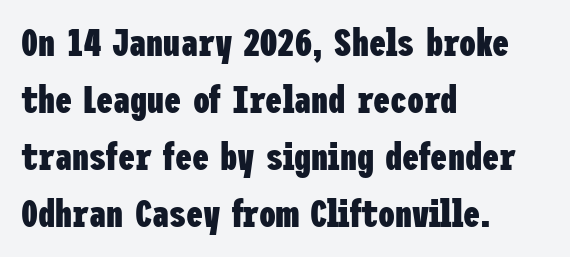
Standard letterfit; no display-style spreading of the glyphs. The space beneath each line is pristine and unruled. This sample keeps an unexceptional amount of space between lines. One-word summary of the alignment: left. A full-strength bold gives these letters their thick strokes. Posture: vertical.
